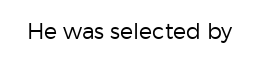
The space directly below the letters is spotless. Quick note: not italic, upright. The line texture is even and compact thanks to regular tracking. These glyphs show unthickened strokes, regular width or finer.
